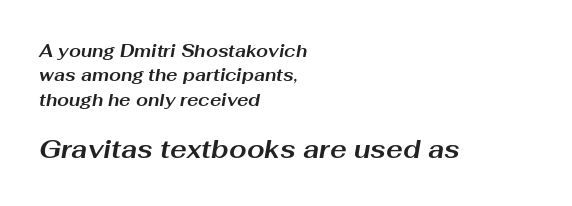
{"italic": "yes", "lean": "right", "slant_degrees": 10, "bold": "yes", "underline": "no", "align": "left", "line_spacing": "normal", "line_spacing_ratio": 1.44, "letter_spacing": "normal", "letter_spacing_em": 0.0, "larger_block": "second", "size_ratio": 1.47, "glyph_px": 25}
